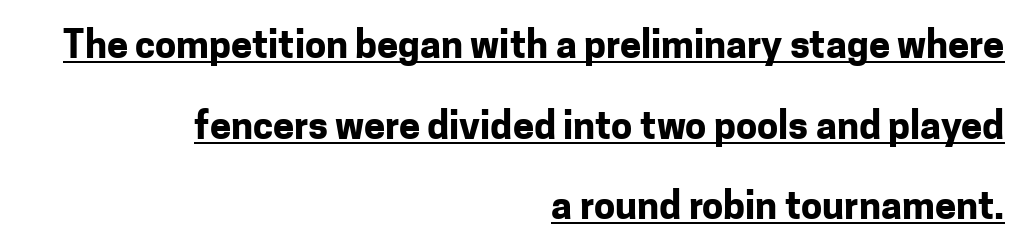
{"serif": "no", "italic": "no", "bold": "yes", "weight": "bold", "width": "normal", "stroke_contrast": "low", "x_height": "medium", "monospaced": "no", "underline": "yes", "align": "right", "line_spacing": "loose", "line_spacing_ratio": 2.12, "letter_spacing": "normal", "letter_spacing_em": 0.0, "glyph_px": 38}
